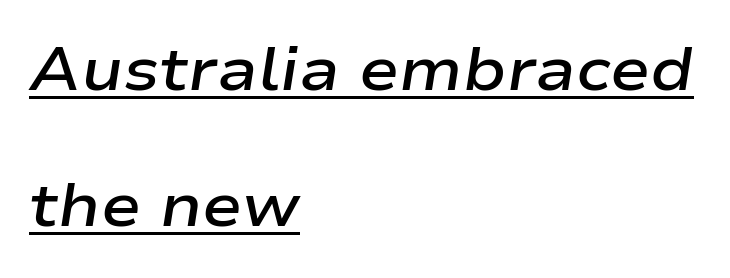
{"italic": "yes", "lean": "right", "slant_degrees": 9, "bold": "semi", "weight": "semibold", "width": "wide", "stroke_contrast": "low", "x_height": "medium", "monospaced": "no", "underline": "yes", "align": "left", "line_spacing": "loose", "line_spacing_ratio": 2.27, "letter_spacing": "normal", "letter_spacing_em": 0.0, "glyph_px": 60}
